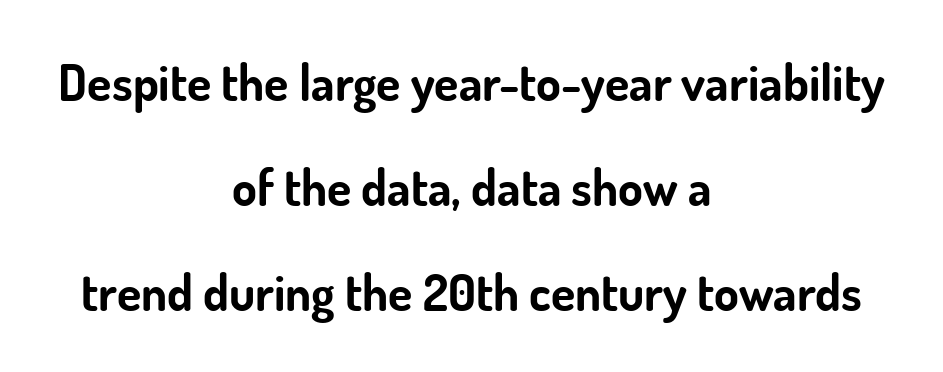
The line texture is even and compact thanks to regular tracking. These lines are centered, leaving both edges ragged. A typesetter would call this proportional, since set widths differ per character. The gap between lines stays unmarked.
